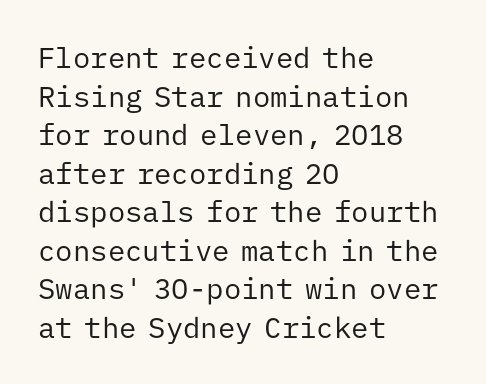
{"serif": "no", "italic": "no", "bold": "no", "weight": "regular", "width": "normal", "stroke_contrast": "low", "x_height": "medium", "monospaced": "yes", "underline": "no", "align": "left", "line_spacing": "normal", "line_spacing_ratio": 1.33, "letter_spacing": "normal", "letter_spacing_em": 0.0, "glyph_px": 29}
